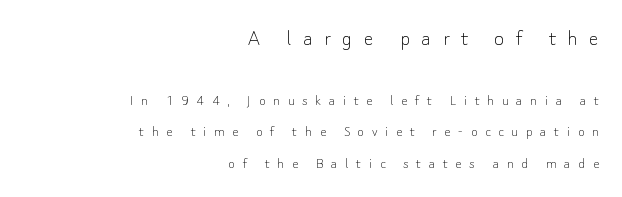
{"italic": "no", "bold": "no", "underline": "no", "align": "right", "line_spacing": "loose", "line_spacing_ratio": 1.98, "letter_spacing": "wide", "letter_spacing_em": 0.48, "larger_block": "first", "size_ratio": 1.5, "glyph_px": 24}
